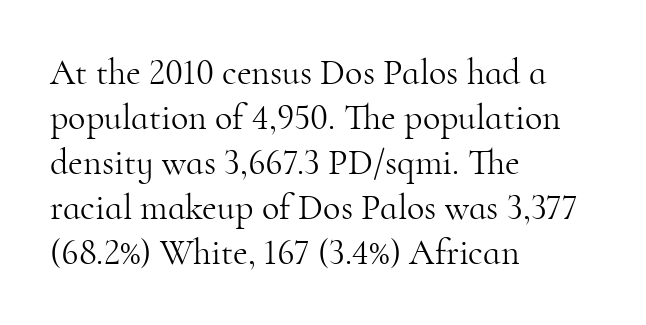
The image shows 36 px light serif type, upright; set left-aligned, normal line spacing (1.25x), normal letter spacing, not underlined; high stroke contrast and a small x-height.
